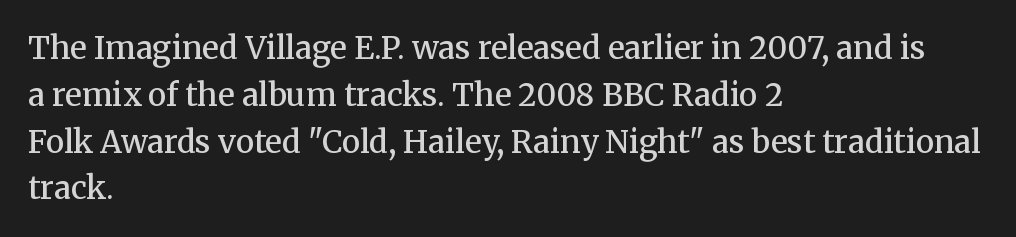
Q: Is the text bold? A: Semi-bold.
Q: Is the text italic (slanted)? A: No, it is upright.
Q: Is the typeface a serif or a sans-serif typeface? A: Serif.
Q: Is the text underlined? A: No.
Q: How is the paragraph aligned? A: Left-aligned.
Q: Is the spacing between letters normal or unusually wide? A: Normal.
Q: Is the spacing between lines tight, normal or loose? A: Normal.
Q: Width (condensed, normal, or wide)? A: Normal.
Q: Stroke contrast? A: Medium.
Q: x-height? A: Medium.
Q: Monospaced? A: No.
